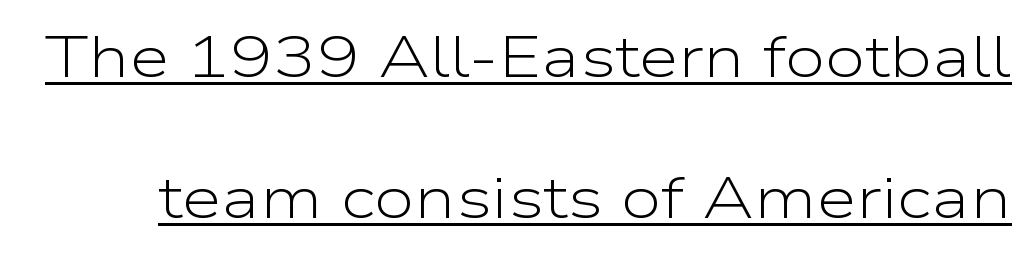
The image shows 58 px light, wide sans-serif type, upright; set loose line spacing (2.43x), normal letter spacing, underlined; low stroke contrast and a medium x-height.
